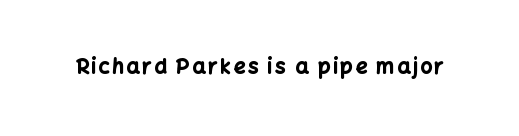
The image shows 21 px bold type, upright; set not underlined.
